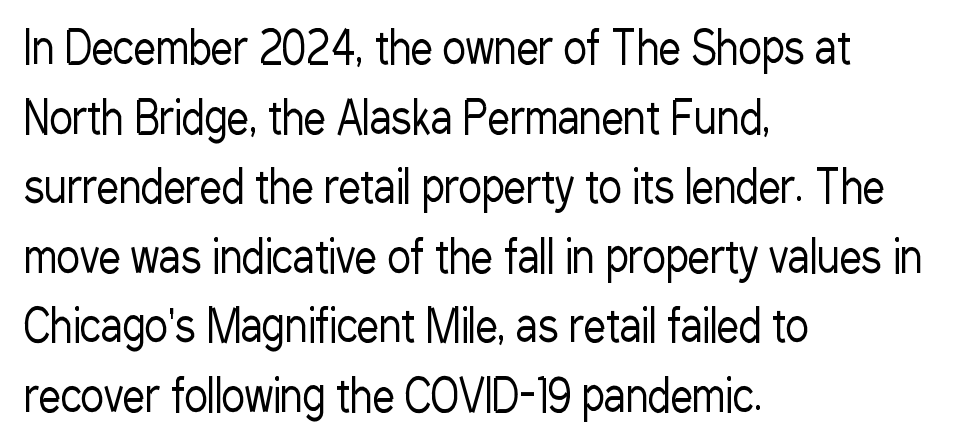
The image shows 44 px regular-weight, condensed sans-serif type, upright; set left-aligned, normal line spacing (1.58x), normal letter spacing, not underlined; low stroke contrast and a medium x-height.
